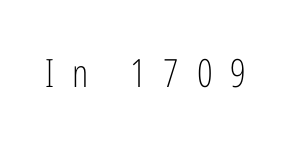
Q: Is the text bold? A: No.
Q: Is the text italic (slanted)? A: No, it is upright.
Q: Is the typeface a serif or a sans-serif typeface? A: Sans-serif.
Q: Is the text underlined? A: No.
Q: Is the spacing between letters normal or unusually wide? A: Unusually wide.
Q: Width (condensed, normal, or wide)? A: Condensed.
Q: Stroke contrast? A: Low.
Q: x-height? A: Medium.
Q: Monospaced? A: No.
